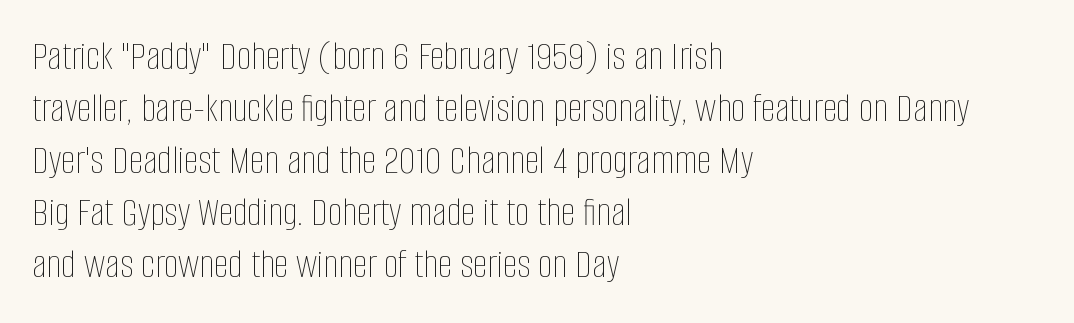
{"italic": "no", "bold": "no", "weight": "thin", "width": "condensed", "stroke_contrast": "low", "x_height": "large", "monospaced": "no", "underline": "no", "align": "left", "line_spacing": "normal", "line_spacing_ratio": 1.27, "letter_spacing": "normal", "letter_spacing_em": 0.0, "glyph_px": 41}
